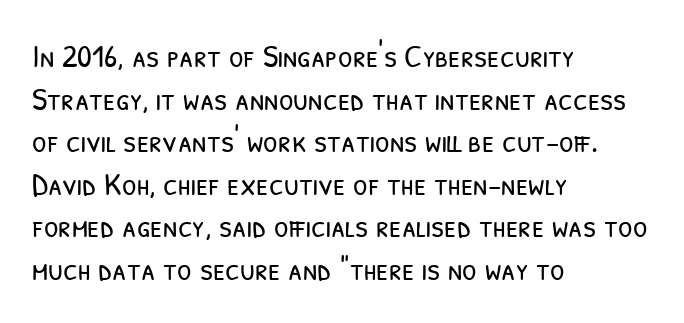
The image shows 33 px light, condensed sans-serif type; set left-aligned, normal line spacing (1.29x), normal letter spacing, not underlined; low stroke contrast and a medium x-height.
